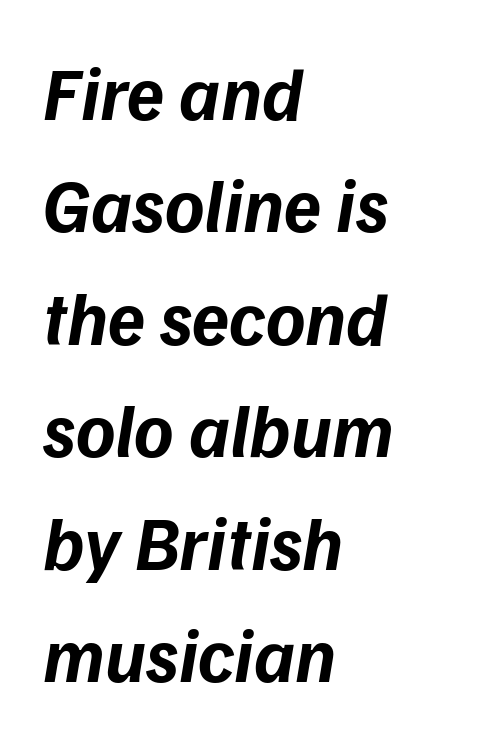
The image shows 75 px bold sans-serif type; set left-aligned, normal line spacing (1.5x), normal letter spacing, not underlined; low stroke contrast and a medium x-height.
